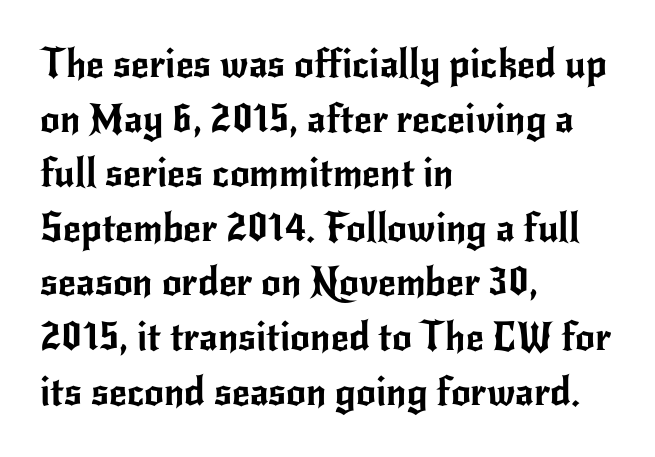
Q: Is the text italic (slanted)? A: No, it is upright.
Q: Is the typeface a serif or a sans-serif typeface? A: Sans-serif.
Q: Is the text underlined? A: No.
Q: How is the paragraph aligned? A: Left-aligned.
Q: Is the spacing between letters normal or unusually wide? A: Normal.
Q: Is the spacing between lines tight, normal or loose? A: Normal.
Q: Width (condensed, normal, or wide)? A: Normal.
Q: Stroke contrast? A: Low.
Q: x-height? A: Small.
Q: Monospaced? A: No.
